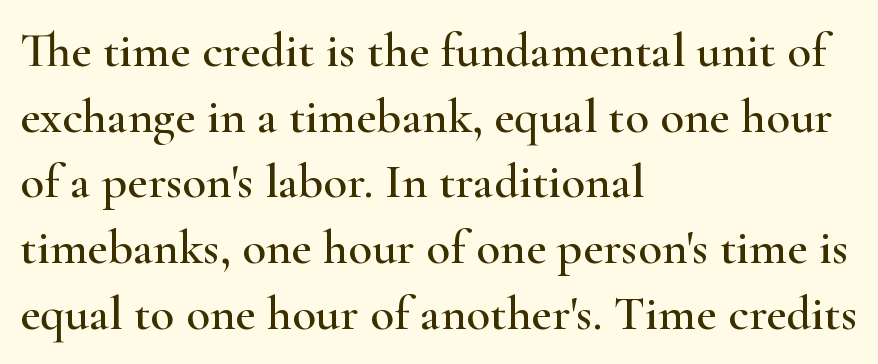
The image shows 49 px wide serif type, upright; set left-aligned, normal line spacing (1.34x), normal letter spacing, not underlined; high stroke contrast and a small x-height.
